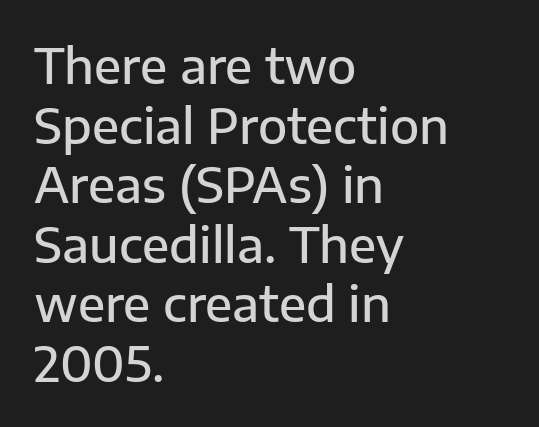
{"serif": "no", "italic": "no", "bold": "semi", "weight": "semibold", "width": "normal", "stroke_contrast": "low", "x_height": "medium", "monospaced": "no", "underline": "no", "align": "left", "line_spacing_ratio": 1.24, "letter_spacing": "normal", "letter_spacing_em": 0.0, "glyph_px": 48}
